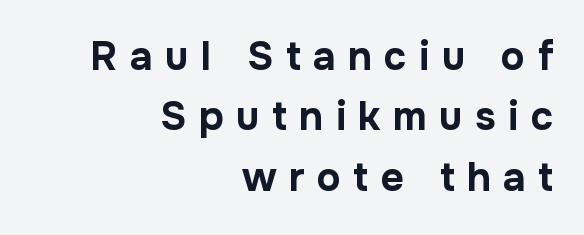
{"serif": "no", "italic": "no", "bold": "yes", "weight": "bold", "width": "normal", "stroke_contrast": "low", "x_height": "medium", "monospaced": "no", "underline": "no", "align": "right", "line_spacing": "normal", "line_spacing_ratio": 1.51, "letter_spacing": "wide", "letter_spacing_em": 0.31, "glyph_px": 40}
